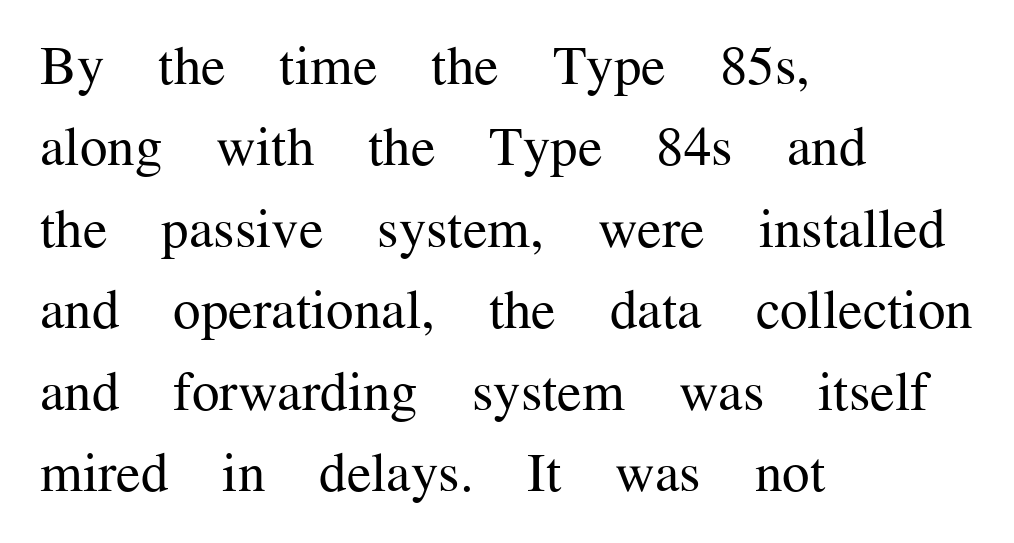
{"serif": "yes", "italic": "no", "bold": "no", "weight": "regular", "width": "normal", "stroke_contrast": "medium", "x_height": "medium", "monospaced": "no", "underline": "no", "align": "left", "line_spacing": "normal", "line_spacing_ratio": 1.48, "letter_spacing": "normal", "letter_spacing_em": 0.0, "glyph_px": 55}
